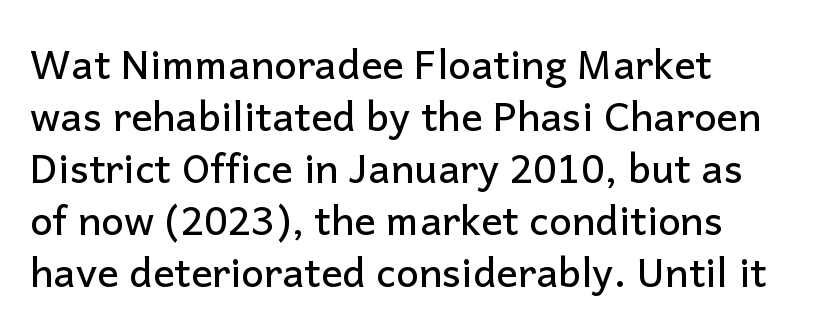
Q: Is the text italic (slanted)? A: No, it is upright.
Q: Is the typeface a serif or a sans-serif typeface? A: Sans-serif.
Q: Is the text underlined? A: No.
Q: How is the paragraph aligned? A: Left-aligned.
Q: Is the spacing between letters normal or unusually wide? A: Normal.
Q: Is the spacing between lines tight, normal or loose? A: Normal.
Q: Width (condensed, normal, or wide)? A: Normal.
Q: Stroke contrast? A: Low.
Q: x-height? A: Medium.
Q: Monospaced? A: No.
